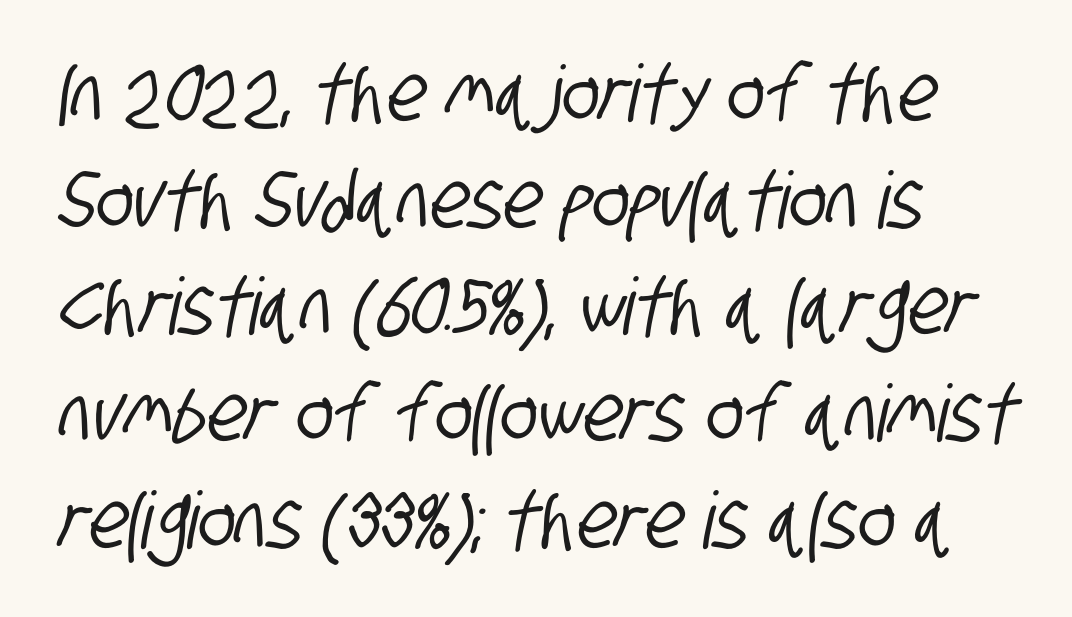
The image shows 79 px condensed sans-serif type; set left-aligned, normal line spacing (1.35x), normal letter spacing, not underlined; low stroke contrast and a large x-height.
